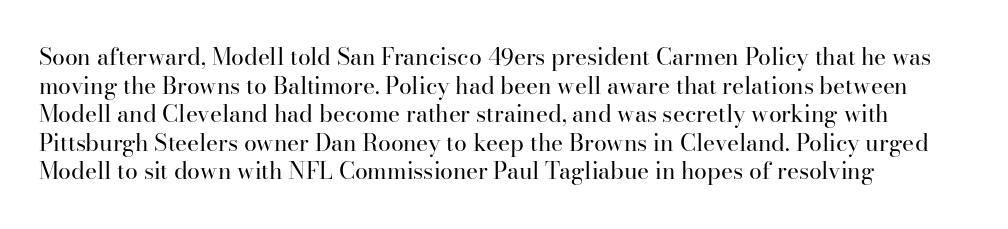
The image shows 23 px text type, upright; set left-aligned, line spacing 1.24x, normal letter spacing, not underlined.
